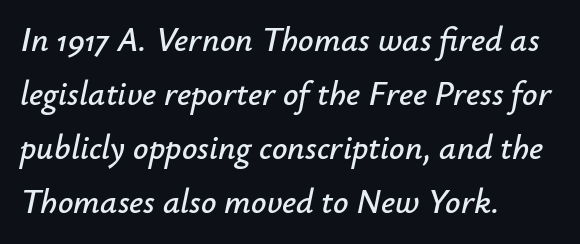
The words here are not underlined. The lines sit at an ordinary, default distance from one another. The passage shown is typed in a proportional face where columns would drift. You could call the tracking neutral — neither tight nor loose. Left-aligned paragraph, ragged on the right.
